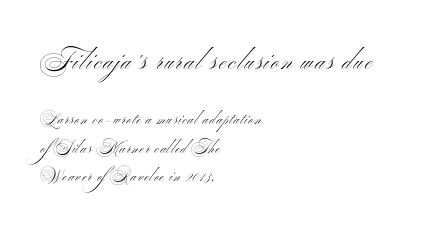
Honestly, there is no underline to notice here at all. Reading down the column, the eye jumps a long way to each next line. Weight: not bold — regular or lighter. A student would notice the top passage is typeset larger than what follows. Line beginnings align vertically; line endings do not.
